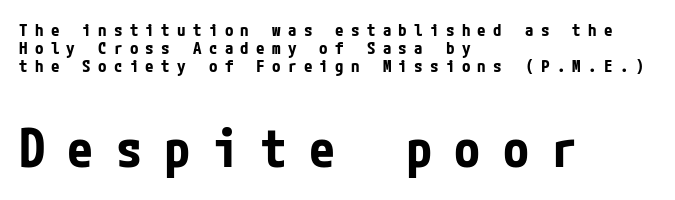
{"serif": "no", "italic": "no", "bold": "yes", "weight": "bold", "width": "condensed", "stroke_contrast": "low", "x_height": "medium", "underline": "no", "align": "left", "line_spacing": "tight", "line_spacing_ratio": 1.07, "letter_spacing": "wide", "letter_spacing_em": 0.43, "larger_block": "second", "size_ratio": 3.06, "glyph_px": 52}
